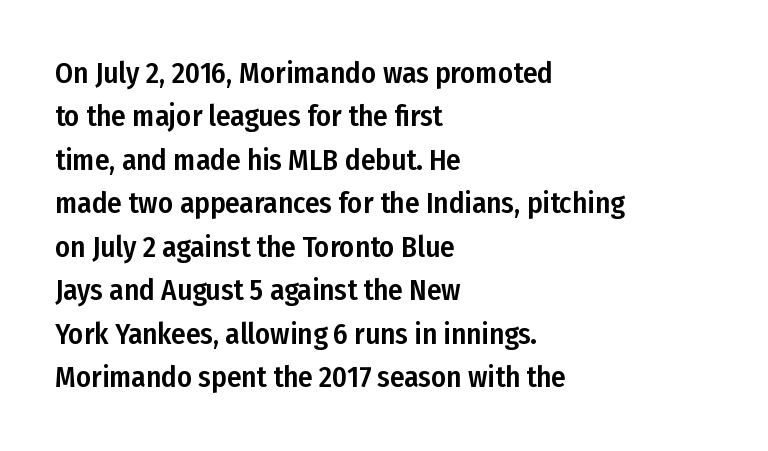
Q: Is the text italic (slanted)? A: No, it is upright.
Q: Is the typeface a serif or a sans-serif typeface? A: Sans-serif.
Q: Is the text underlined? A: No.
Q: How is the paragraph aligned? A: Left-aligned.
Q: Is the spacing between letters normal or unusually wide? A: Normal.
Q: Is the spacing between lines tight, normal or loose? A: Normal.
Q: Width (condensed, normal, or wide)? A: Condensed.
Q: Stroke contrast? A: Low.
Q: x-height? A: Medium.
Q: Monospaced? A: No.
